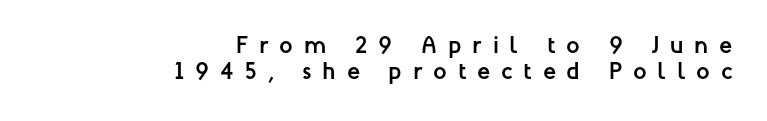
The image shows 24 px bold type, upright; set right-aligned, tight line spacing (1.09x), unusually wide letter spacing (+0.45 em), not underlined.
